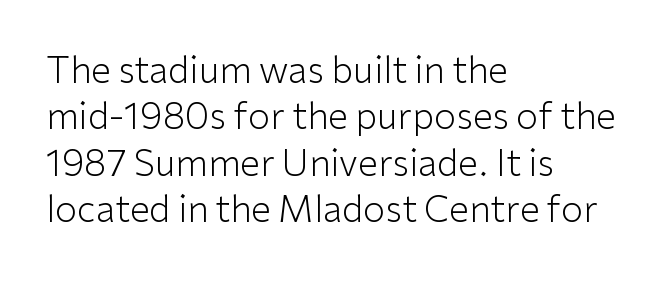
The image shows 36 px light sans-serif type, upright; set left-aligned, normal line spacing (1.29x), normal letter spacing, not underlined; low stroke contrast and a medium x-height.
